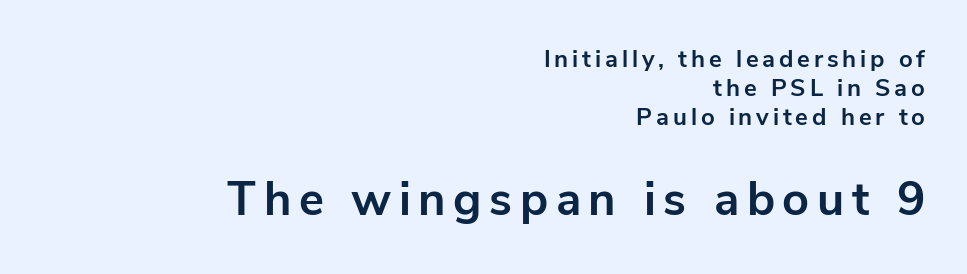
Q: Is the text bold? A: Yes.
Q: Is the text italic (slanted)? A: No, it is upright.
Q: Is the typeface a serif or a sans-serif typeface? A: Sans-serif.
Q: Is the text underlined? A: No.
Q: How is the paragraph aligned? A: Right-aligned.
Q: Which block of text is set in a larger size, the first (top) or the second (bottom)? A: The second (bottom) one.
Q: Width (condensed, normal, or wide)? A: Normal.
Q: Stroke contrast? A: Low.
Q: x-height? A: Medium.
Q: Monospaced? A: No.
